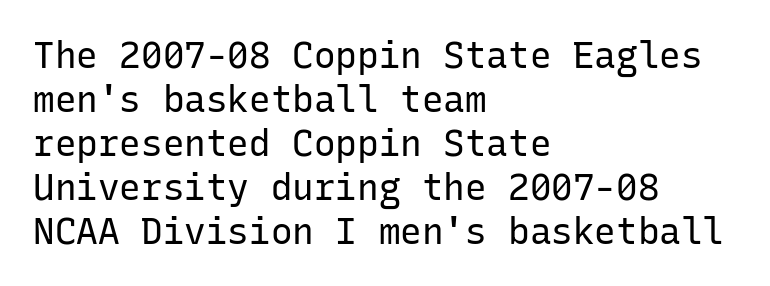
Check under the words: just untouched page. When letters stand straight like this, we call the style roman or upright. The ragged edge is on the right, which tells us the setting is flush left. The cut favours lightness, reaching ordinary text weight at its darkest. Stroke terminals: plain, sans-serif.
